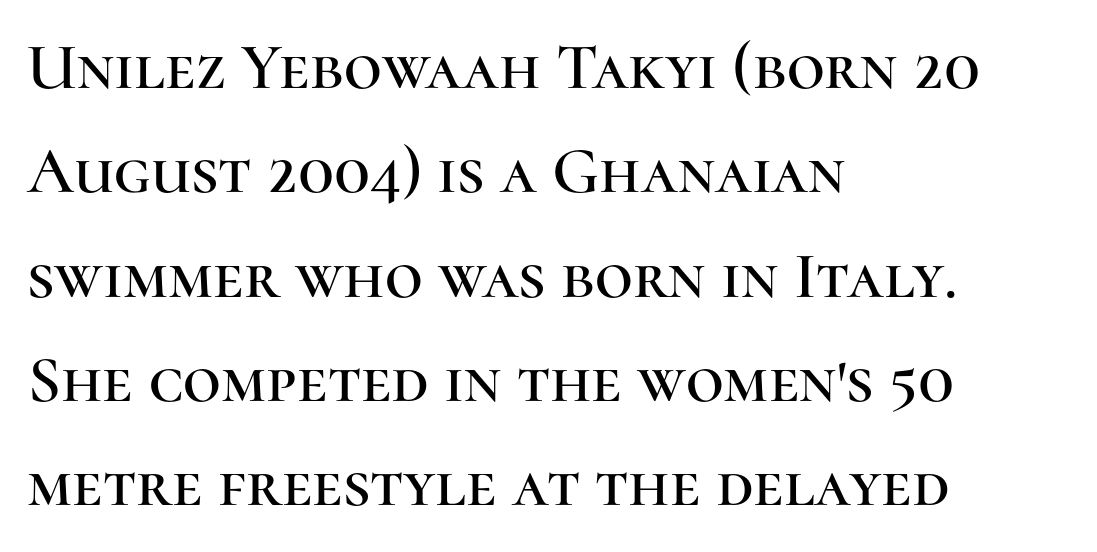
Honestly, the letter spacing is just normal — you wouldn't notice it. Proportional: the letters do not fall into vertical columns. The typography opts for an upright posture over an oblique one. Line starts are locked; line ends wander. Students, observe: this is what conventionally led text looks like.
